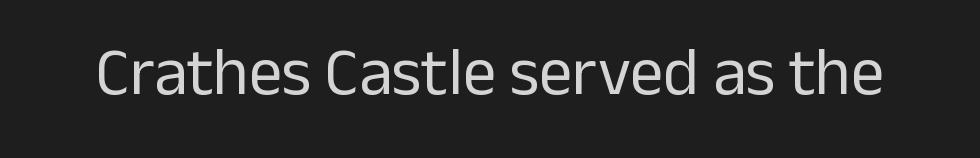
In terms of letterform style, serifs are entirely absent. You could call the tracking neutral — neither tight nor loose. The face looks like a standard text weight, possibly lighter. This sample uses an upright cut, with every glyph sitting square on the baseline. The string is rendered with underlining switched off. Note the varied advance widths — an 'i' is clearly narrower than an 'm'.
